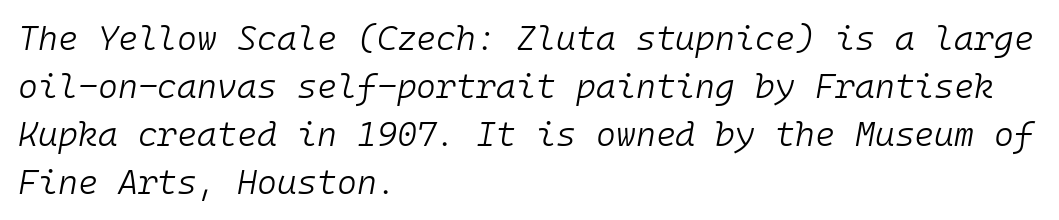
{"italic": "yes", "lean": "right", "slant_degrees": 10, "bold": "no", "weight": "light", "width": "normal", "stroke_contrast": "low", "x_height": "medium", "monospaced": "yes", "underline": "no", "align": "left", "line_spacing": "normal", "line_spacing_ratio": 1.41, "letter_spacing": "normal", "letter_spacing_em": 0.0, "glyph_px": 34}
